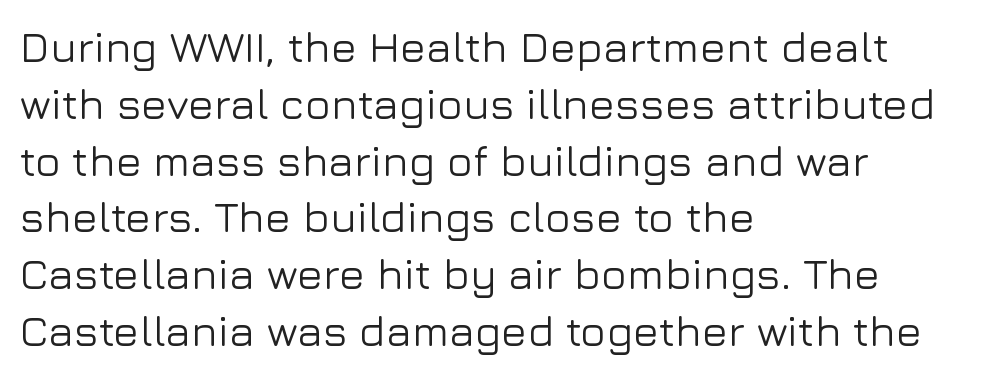
Q: Is the text italic (slanted)? A: No, it is upright.
Q: Is the typeface a serif or a sans-serif typeface? A: Sans-serif.
Q: Is the text underlined? A: No.
Q: How is the paragraph aligned? A: Left-aligned.
Q: Is the spacing between letters normal or unusually wide? A: Normal.
Q: Is the spacing between lines tight, normal or loose? A: Normal.
Q: Width (condensed, normal, or wide)? A: Normal.
Q: Stroke contrast? A: Low.
Q: x-height? A: Medium.
Q: Monospaced? A: No.
